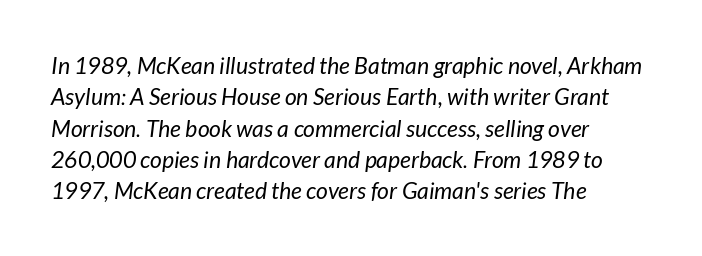
Q: Is the text bold? A: No.
Q: Is the text italic (slanted)? A: Yes, it leans right by about 7 degrees.
Q: Is the text underlined? A: No.
Q: How is the paragraph aligned? A: Left-aligned.
Q: Is the spacing between letters normal or unusually wide? A: Normal.
Q: Is the spacing between lines tight, normal or loose? A: Normal.
